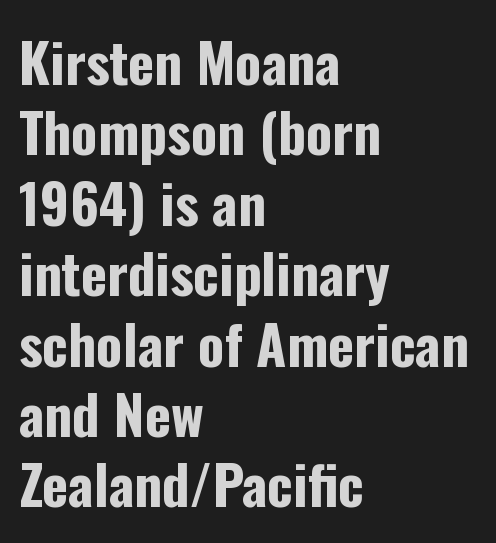
Q: Is the text bold? A: Yes.
Q: Is the text italic (slanted)? A: No, it is upright.
Q: Is the typeface a serif or a sans-serif typeface? A: Sans-serif.
Q: Is the text underlined? A: No.
Q: How is the paragraph aligned? A: Left-aligned.
Q: Is the spacing between letters normal or unusually wide? A: Normal.
Q: Is the spacing between lines tight, normal or loose? A: Normal.
Q: Width (condensed, normal, or wide)? A: Condensed.
Q: Stroke contrast? A: Low.
Q: x-height? A: Medium.
Q: Monospaced? A: No.
